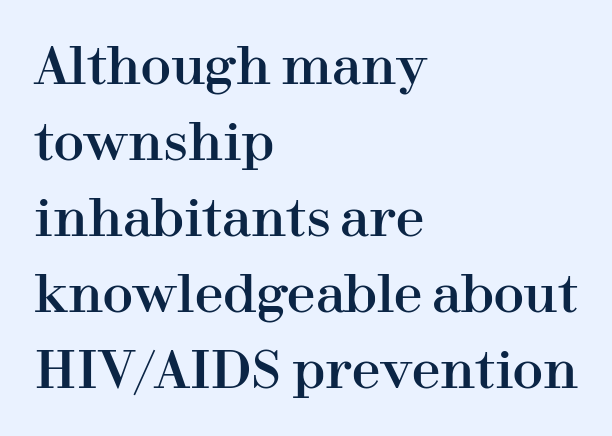
The image shows 51 px serif type, upright; set left-aligned, normal line spacing (1.49x), normal letter spacing, not underlined; high stroke contrast and a medium x-height.
